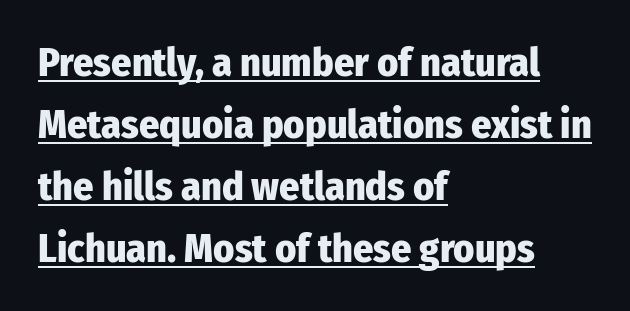
The image shows 40 px heavy, condensed sans-serif type, upright; set left-aligned, normal line spacing (1.55x), normal letter spacing, underlined; low stroke contrast and a medium x-height.
